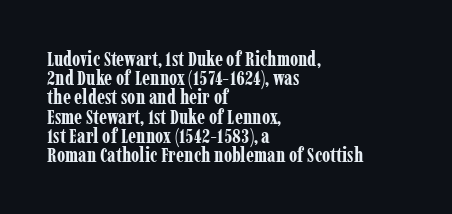
Q: Is the text bold? A: Yes.
Q: Is the text italic (slanted)? A: No, it is upright.
Q: Is the text underlined? A: No.
Q: How is the paragraph aligned? A: Left-aligned.
Q: Is the spacing between letters normal or unusually wide? A: Normal.
Q: Is the spacing between lines tight, normal or loose? A: Tight.
